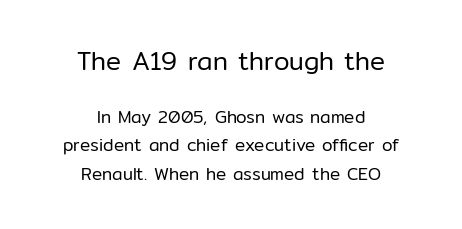
Q: Is the text bold? A: No.
Q: Is the text italic (slanted)? A: No, it is upright.
Q: Is the text underlined? A: No.
Q: How is the paragraph aligned? A: Centered.
Q: Is the spacing between letters normal or unusually wide? A: Normal.
Q: Is the spacing between lines tight, normal or loose? A: Normal.
Q: Which block of text is set in a larger size, the first (top) or the second (bottom)? A: The first (top) one.
